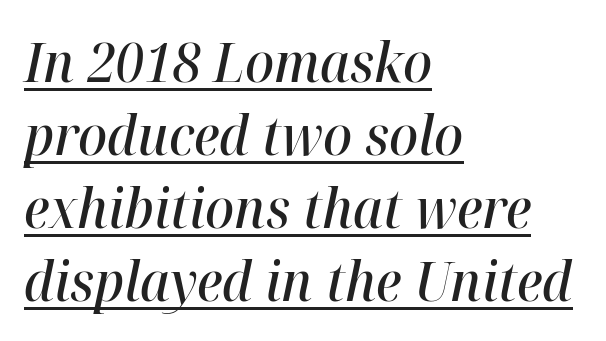
Do the characters align in a grid? No, the font is proportional. Italic? Definitely — the glyphs are oblique. The rendering uses a semibold face; strokes are thickened but not to full bold. Each word holds together tightly as a unit, with standard inter-letter gaps. The paragraph shown leans on its left margin.
